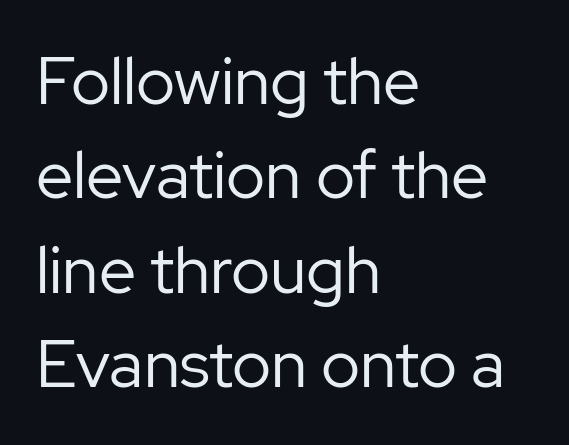
The image shows 66 px regular-weight sans-serif type, upright; set left-aligned, normal line spacing (1.43x), normal letter spacing, not underlined; low stroke contrast and a medium x-height.
